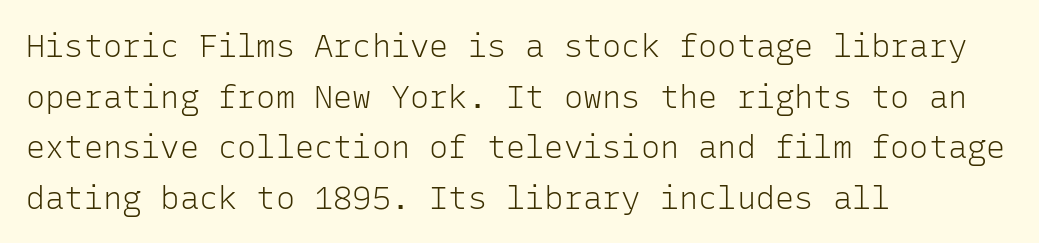
{"serif": "no", "italic": "no", "bold": "no", "weight": "light", "width": "normal", "stroke_contrast": "low", "x_height": "medium", "monospaced": "yes", "underline": "no", "align": "left", "line_spacing": "normal", "line_spacing_ratio": 1.58, "letter_spacing": "normal", "letter_spacing_em": 0.0, "glyph_px": 32}
